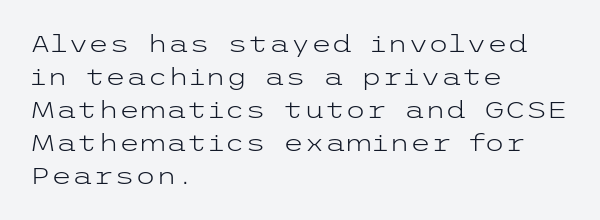
Q: Is the text bold? A: No.
Q: Is the text italic (slanted)? A: No, it is upright.
Q: Is the text underlined? A: No.
Q: How is the paragraph aligned? A: Left-aligned.
Q: Is the spacing between letters normal or unusually wide? A: Normal.
Q: Is the spacing between lines tight, normal or loose? A: Normal.
